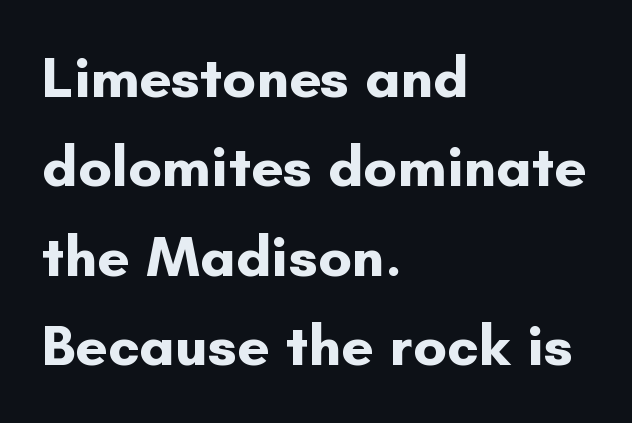
Q: Is the text bold? A: Yes.
Q: Is the text italic (slanted)? A: No, it is upright.
Q: Is the typeface a serif or a sans-serif typeface? A: Sans-serif.
Q: Is the text underlined? A: No.
Q: How is the paragraph aligned? A: Left-aligned.
Q: Is the spacing between letters normal or unusually wide? A: Normal.
Q: Is the spacing between lines tight, normal or loose? A: Normal.
Q: Width (condensed, normal, or wide)? A: Normal.
Q: Stroke contrast? A: Low.
Q: x-height? A: Small.
Q: Monospaced? A: No.
